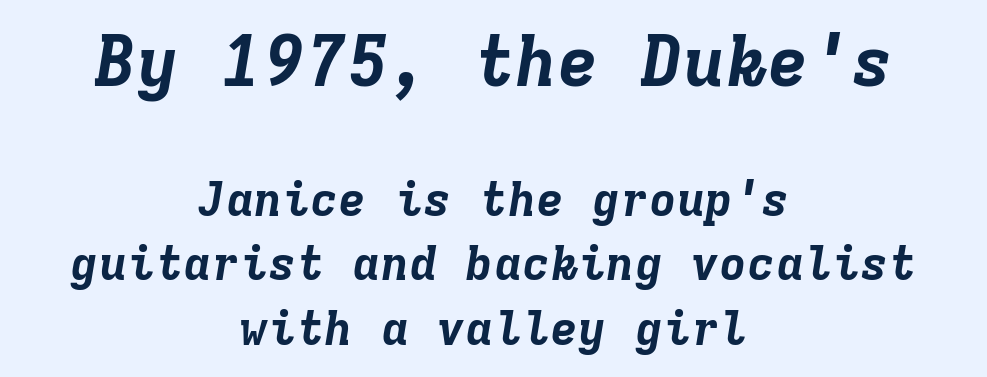
Every row of glyphs is offset so its center matches the block's center. If you squint, the top block still reads clearly — it's the larger of the two. The sample has been set heavy, in full bold. The passage shown is typed in a monospace face where columns stay perfectly aligned.
